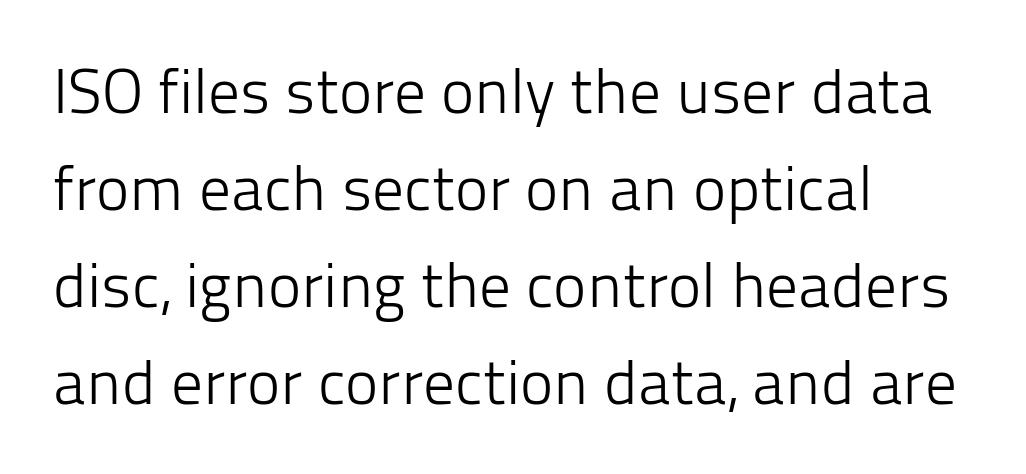
Compared with typical body copy, the letter spacing here is the same. Italic? Not at all — the glyphs are vertical. Rule under the text: the space is simply empty. These glyphs show unthickened strokes, regular width or finer. The face used here is a sans, in the tradition of grotesques and geometrics.
